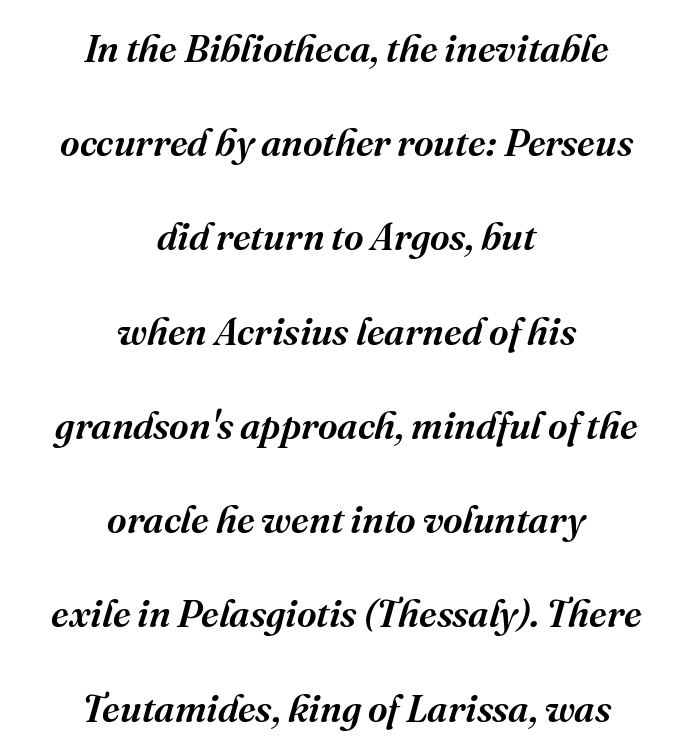
{"serif": "yes", "italic": "yes", "lean": "right", "slant_degrees": 16, "width": "normal", "stroke_contrast": "medium", "x_height": "medium", "monospaced": "no", "underline": "no", "align": "center", "line_spacing": "loose", "line_spacing_ratio": 2.48, "letter_spacing": "normal", "letter_spacing_em": 0.0, "glyph_px": 38}
